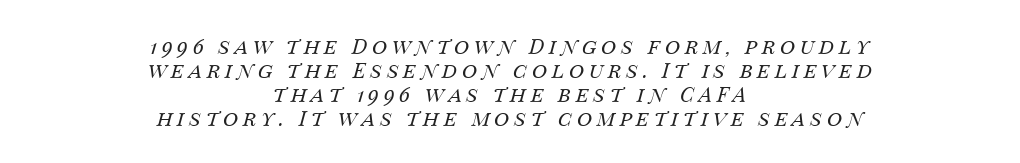
The image shows 21 px text type, italic (leaning right); set centered, tight line spacing (1.14x), unusually wide letter spacing (+0.22 em), not underlined.
